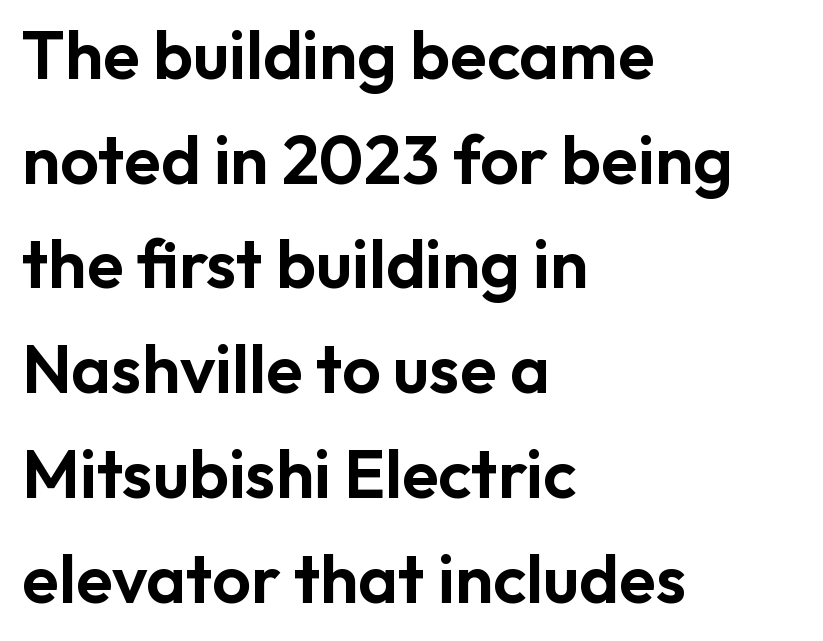
Q: Is the text italic (slanted)? A: No, it is upright.
Q: Is the typeface a serif or a sans-serif typeface? A: Sans-serif.
Q: Is the text underlined? A: No.
Q: How is the paragraph aligned? A: Left-aligned.
Q: Is the spacing between letters normal or unusually wide? A: Normal.
Q: Is the spacing between lines tight, normal or loose? A: Normal.
Q: Width (condensed, normal, or wide)? A: Normal.
Q: Stroke contrast? A: Low.
Q: x-height? A: Medium.
Q: Monospaced? A: No.
